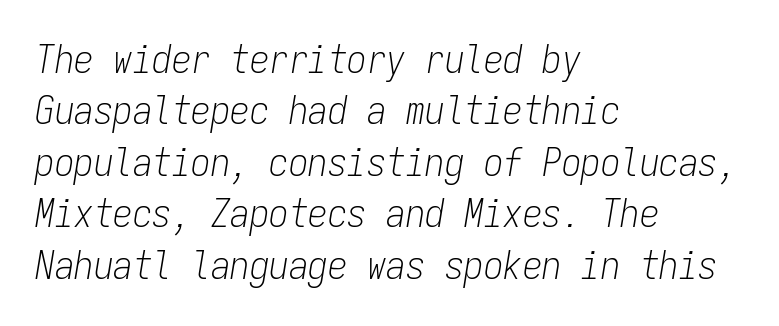
Letters have the restrained weight of plain body copy at most. The letters are slanted; this is an italic face. The gap between lines stays unmarked. Layout note: lines flush left. You could call the tracking neutral — neither tight nor loose. The vertical gap from one line to the next is medium.
